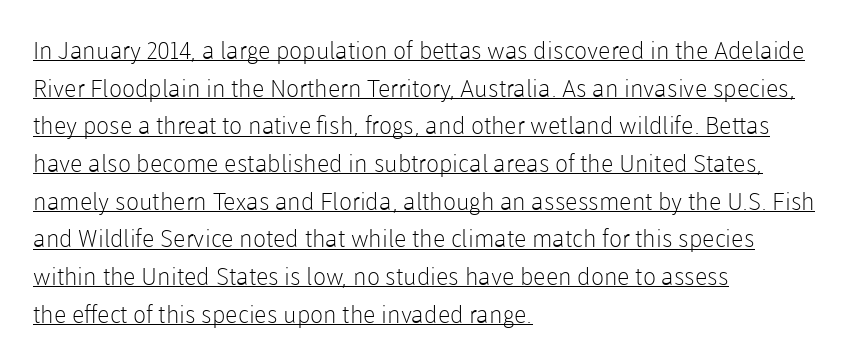
Q: Is the text bold? A: No.
Q: Is the text italic (slanted)? A: No, it is upright.
Q: Is the text underlined? A: Yes.
Q: How is the paragraph aligned? A: Left-aligned.
Q: Is the spacing between letters normal or unusually wide? A: Normal.
Q: Is the spacing between lines tight, normal or loose? A: Normal.
